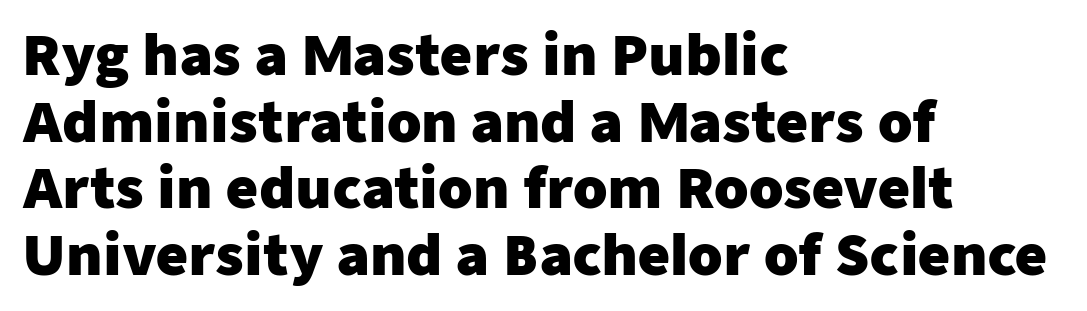
Look at the stroke-to-counter ratio: heavy, a bold. A clean baseline with only descenders dipping below it. Classification — sans serif. Designer's note — italics off, roman on.
